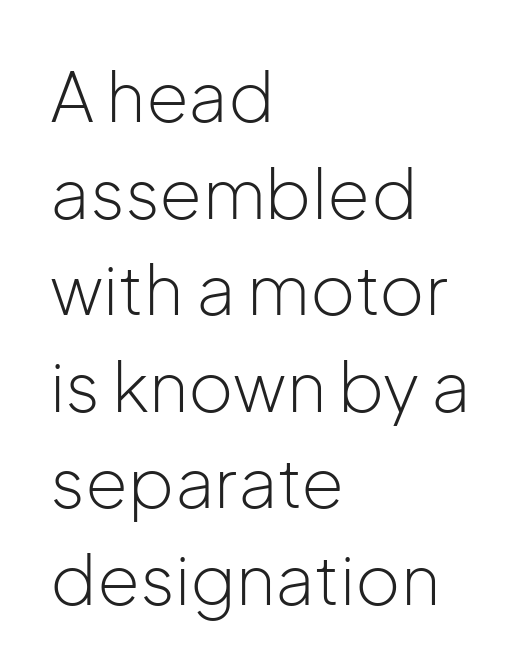
{"serif": "no", "italic": "no", "bold": "no", "weight": "light", "width": "normal", "stroke_contrast": "low", "x_height": "medium", "monospaced": "no", "underline": "no", "align": "left", "line_spacing": "normal", "line_spacing_ratio": 1.4, "letter_spacing": "normal", "letter_spacing_em": 0.0, "glyph_px": 69}
